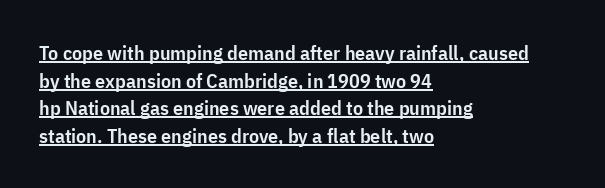
Semibold letterforms, between regular and bold. Like a heading marked for emphasis, these lines bear an underscore. Regarding leading, the lines here are spaced in the standard way. This rendering leaves character spacing at its baseline value.
